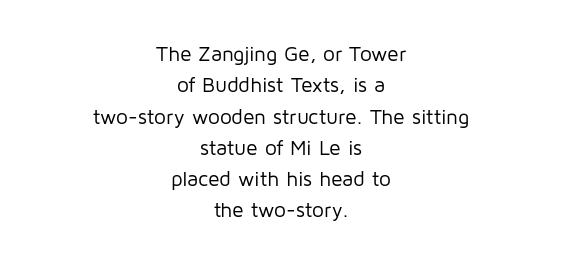
Q: Is the text bold? A: No.
Q: Is the text italic (slanted)? A: No, it is upright.
Q: Is the text underlined? A: No.
Q: How is the paragraph aligned? A: Centered.
Q: Is the spacing between letters normal or unusually wide? A: Normal.
Q: Is the spacing between lines tight, normal or loose? A: Normal.
